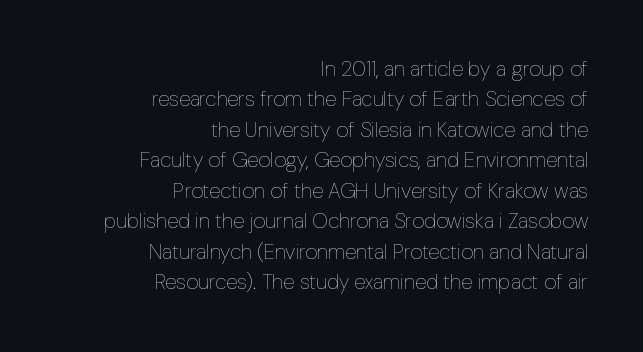
Q: Is the text bold? A: No.
Q: Is the text italic (slanted)? A: No, it is upright.
Q: Is the text underlined? A: No.
Q: How is the paragraph aligned? A: Right-aligned.
Q: Is the spacing between letters normal or unusually wide? A: Normal.
Q: Is the spacing between lines tight, normal or loose? A: Normal.
